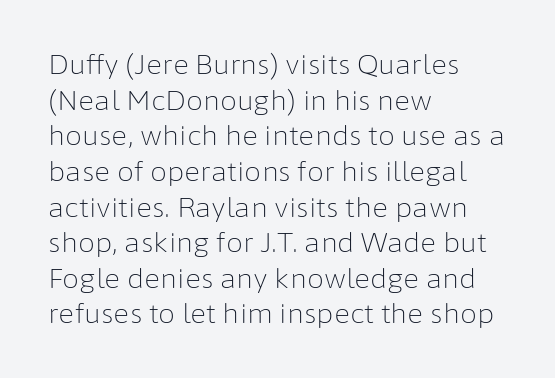
The image shows 27 px text type, upright; set left-aligned, normal line spacing (1.32x), normal letter spacing, not underlined.
